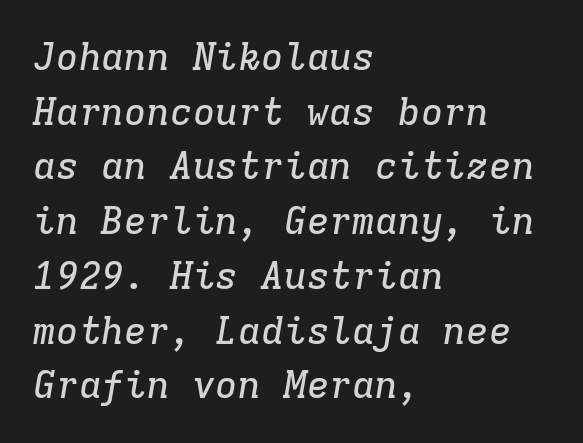
The image shows 38 px serif type, italic (leaning right), monospaced; set left-aligned, normal line spacing (1.44x), normal letter spacing, not underlined; low stroke contrast and a medium x-height.
